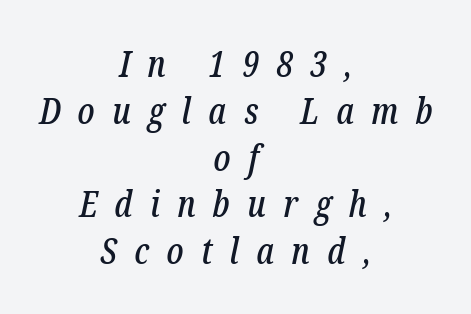
The image shows 36 px condensed serif type, italic (leaning right); set centered, normal line spacing (1.3x), unusually wide letter spacing (+0.48 em), not underlined; low stroke contrast and a medium x-height.
